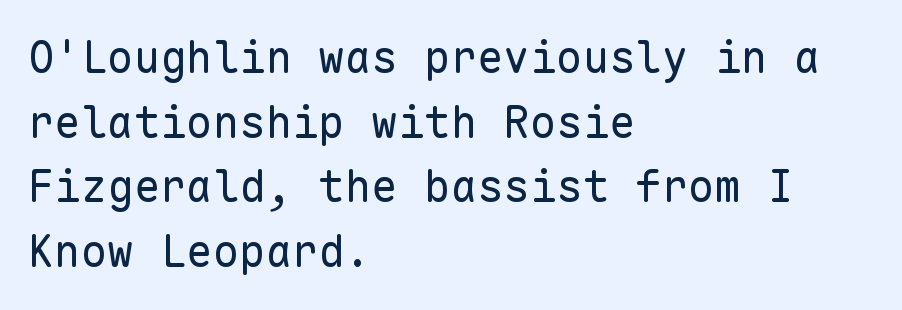
{"serif": "no", "italic": "no", "bold": "no", "weight": "regular", "width": "normal", "stroke_contrast": "low", "x_height": "medium", "monospaced": "yes", "underline": "no", "align": "left", "line_spacing": "normal", "line_spacing_ratio": 1.47, "letter_spacing": "normal", "letter_spacing_em": 0.0, "glyph_px": 44}
